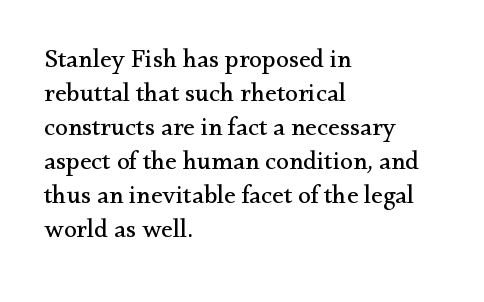
The image shows 26 px text type, upright; set left-aligned, normal line spacing (1.31x), normal letter spacing, not underlined.
